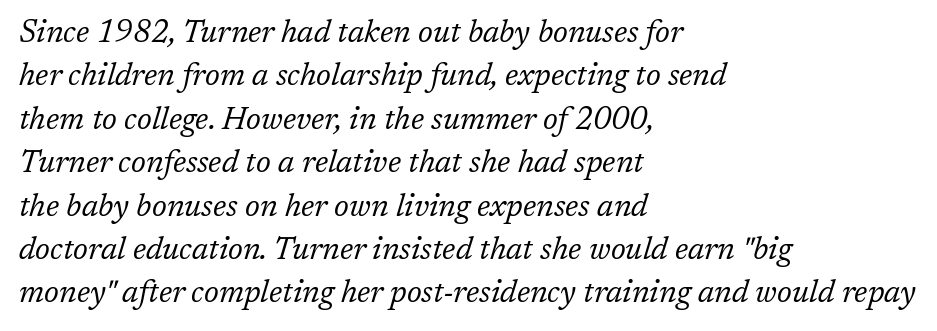
The image shows 31 px regular-weight serif type, italic (leaning right); set left-aligned, normal line spacing (1.4x), normal letter spacing, not underlined; low stroke contrast and a medium x-height.
